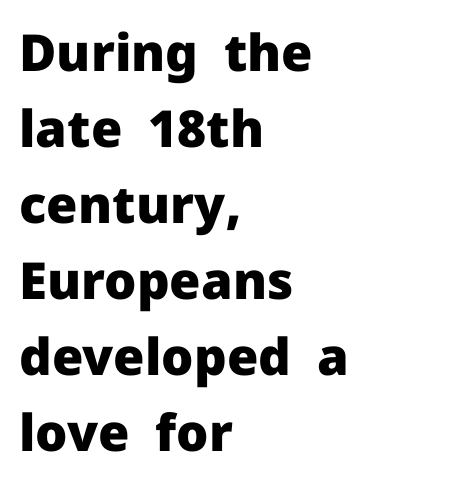
If you drew a line through each stem, it would be perfectly vertical. A sans-serif font was chosen for this passage. Does the weight exceed regular? Yes, all the way to bold. No extra tracking has been applied to these lines. This sample has the flowing, uneven cadence of proportional lettering.
